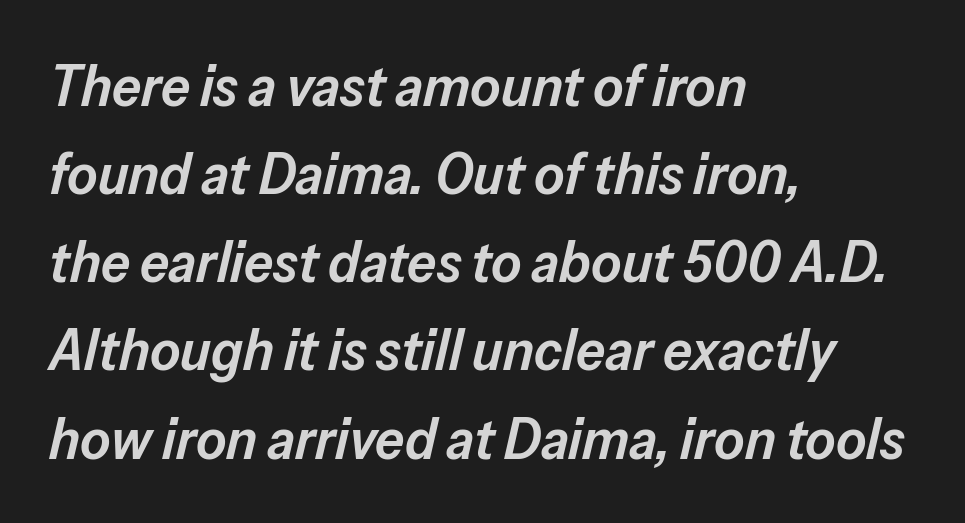
Does the leading feel generous? No, just average. Style check: oblique. As a designer I'd log this as weight 600, semibold. The horizontal fit of the characters is conventional and even. Spacing verdict: proportional, widths tailored to each character. Plain, unruled lines of type.
